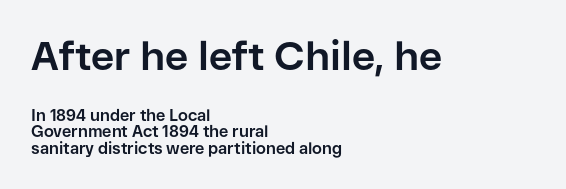
The image shows 40 px bold sans-serif type, upright; set left-aligned, tight line spacing (1.04x), normal letter spacing, not underlined; the first (top) block is 2.5x larger; low stroke contrast and a medium x-height.
